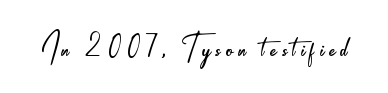
Nothing heavy about these letters — not bold at all. The specimen omits any rule beneath the text block's lines. You could not count columns in this text — the font is proportionally spaced. The rendering shows plain stroke endings on the letterforms — a sans-serif design.
